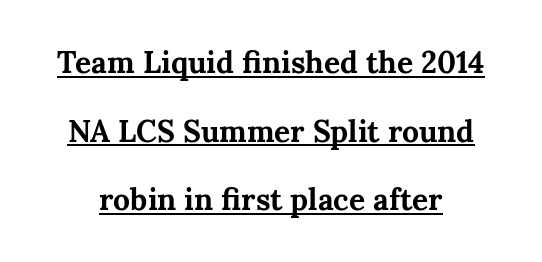
Q: Is the text bold? A: Yes.
Q: Is the text italic (slanted)? A: No, it is upright.
Q: Is the typeface a serif or a sans-serif typeface? A: Serif.
Q: Is the text underlined? A: Yes.
Q: Is the spacing between letters normal or unusually wide? A: Normal.
Q: Is the spacing between lines tight, normal or loose? A: Loose.
Q: Width (condensed, normal, or wide)? A: Normal.
Q: Stroke contrast? A: Medium.
Q: x-height? A: Medium.
Q: Monospaced? A: No.
